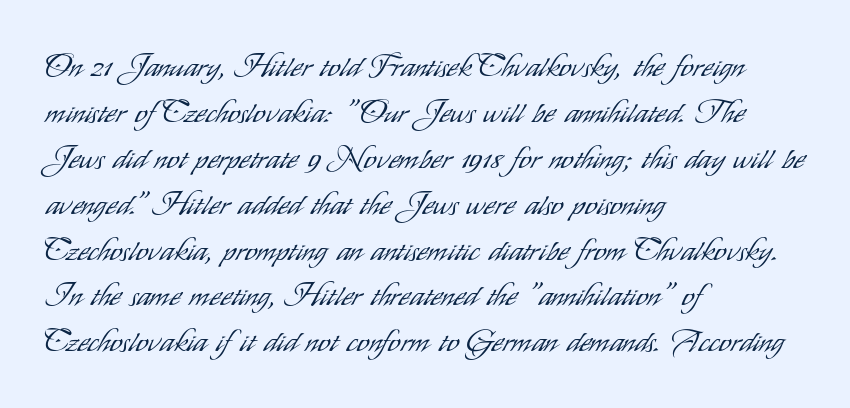
{"serif": "no", "bold": "no", "weight": "light", "width": "condensed", "stroke_contrast": "low", "x_height": "small", "monospaced": "no", "underline": "no", "align": "left", "line_spacing": "normal", "line_spacing_ratio": 1.48, "letter_spacing": "normal", "letter_spacing_em": 0.0, "glyph_px": 31}
